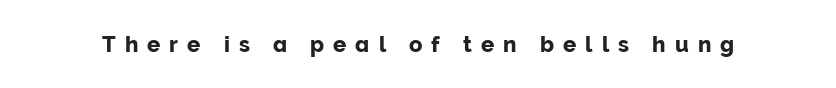
Q: Is the text italic (slanted)? A: No, it is upright.
Q: Is the text underlined? A: No.
Q: Is the spacing between letters normal or unusually wide? A: Unusually wide.
